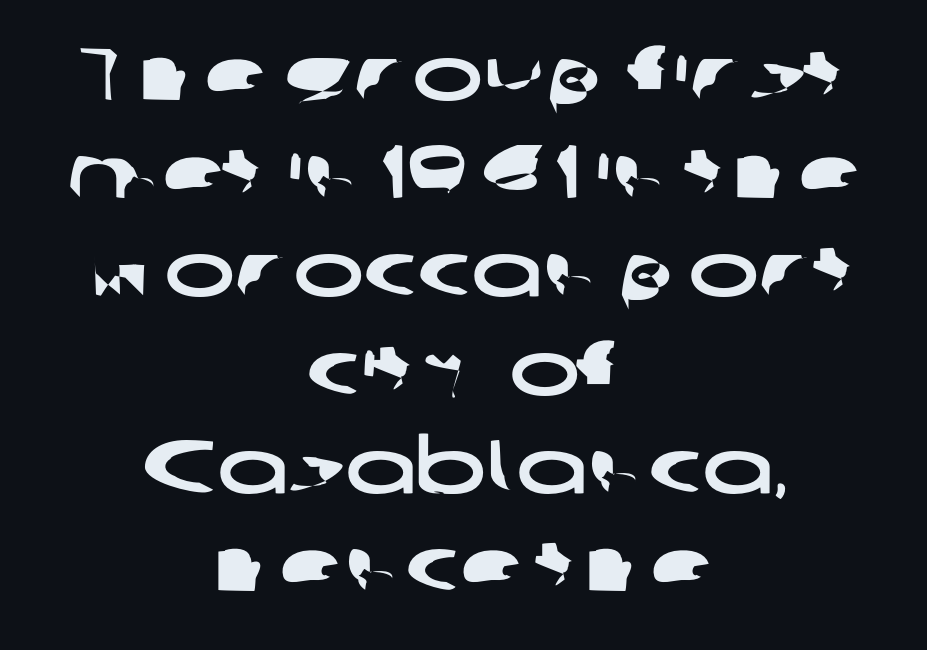
{"serif": "no", "width": "wide", "stroke_contrast": "low", "x_height": "medium", "monospaced": "no", "underline": "no", "align": "center", "line_spacing": "normal", "line_spacing_ratio": 1.31, "letter_spacing": "normal", "letter_spacing_em": 0.0, "glyph_px": 75}
